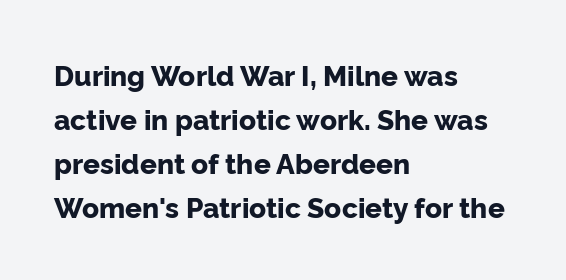
Q: Is the text bold? A: Yes.
Q: Is the text italic (slanted)? A: No, it is upright.
Q: Is the typeface a serif or a sans-serif typeface? A: Sans-serif.
Q: Is the text underlined? A: No.
Q: How is the paragraph aligned? A: Left-aligned.
Q: Is the spacing between letters normal or unusually wide? A: Normal.
Q: Is the spacing between lines tight, normal or loose? A: Normal.
Q: Width (condensed, normal, or wide)? A: Normal.
Q: Stroke contrast? A: Low.
Q: x-height? A: Medium.
Q: Monospaced? A: No.
